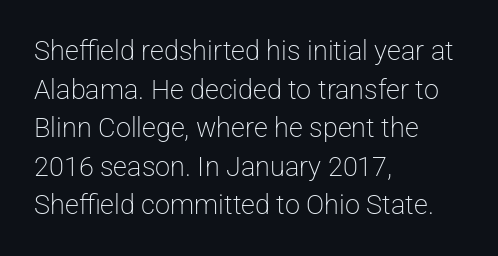
Stroke thickness stays within the range of a standard reading face or lighter. Notice how descenders clear the ascenders below comfortably — that's standard leading. There is no visible air inserted between adjacent glyphs. Casual observation: everything's shoved over to the left. The specimen omits any rule beneath the text block's lines. The letters stand straight up with perfectly vertical stems.
